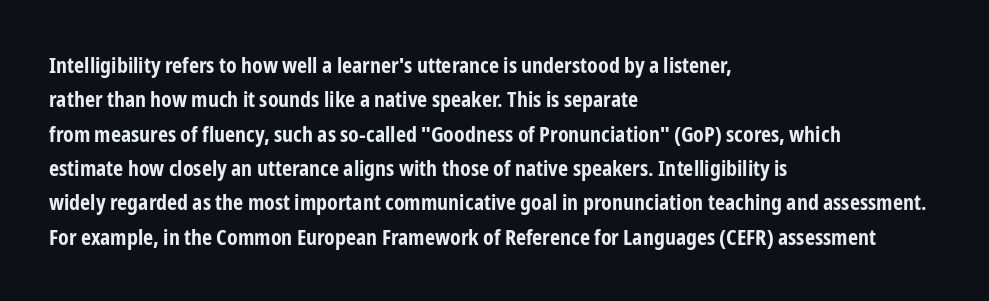
The image shows 22 px bold type, upright; set left-aligned, normal line spacing (1.56x), normal letter spacing, not underlined.
